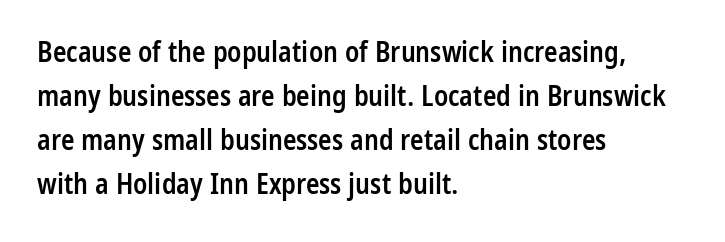
Each word holds together tightly as a unit, with standard inter-letter gaps. Looks like regular typesetting: each glyph gets only the width it needs. Ascenders rise straight up at ninety degrees. Does the leading feel generous? No, just average. Caption: semibold face, moderately heavy strokes.
